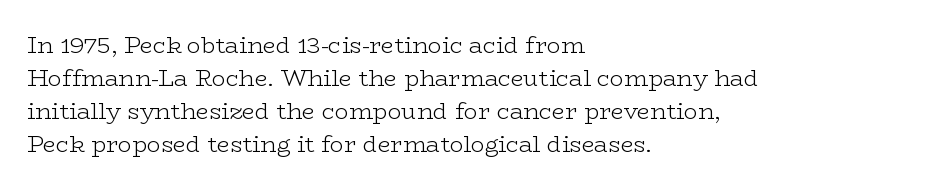
The image shows 23 px text type, upright; set left-aligned, normal line spacing (1.43x), normal letter spacing, not underlined.
